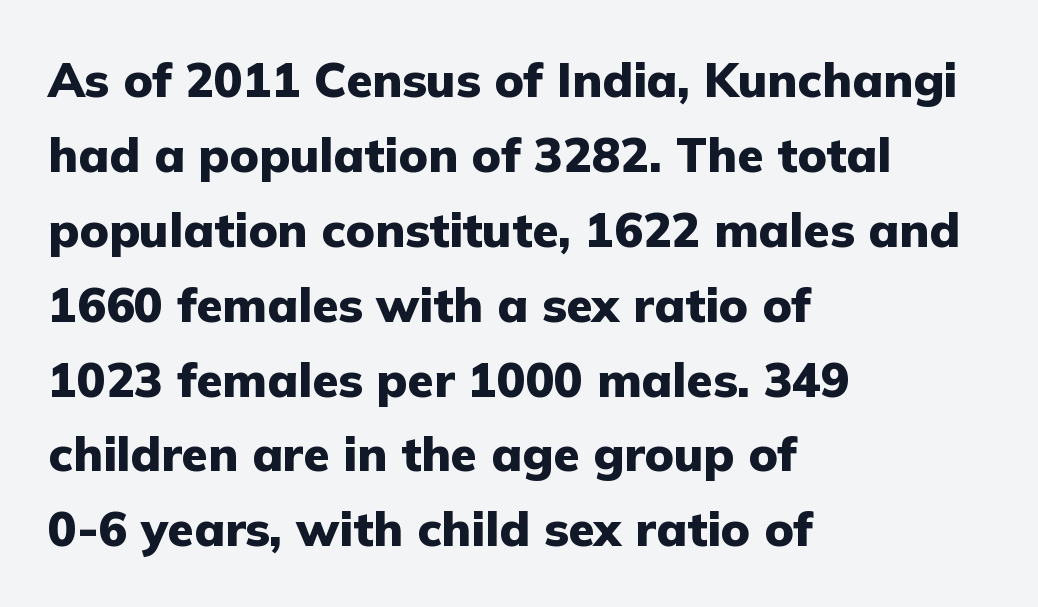
Students, note that the glyphs here touch the page at normal intervals. The baseline area is clear. Posture: straight, roman, zero tilt. Character widths vary here, with narrow letters taking less room than wide ones.
